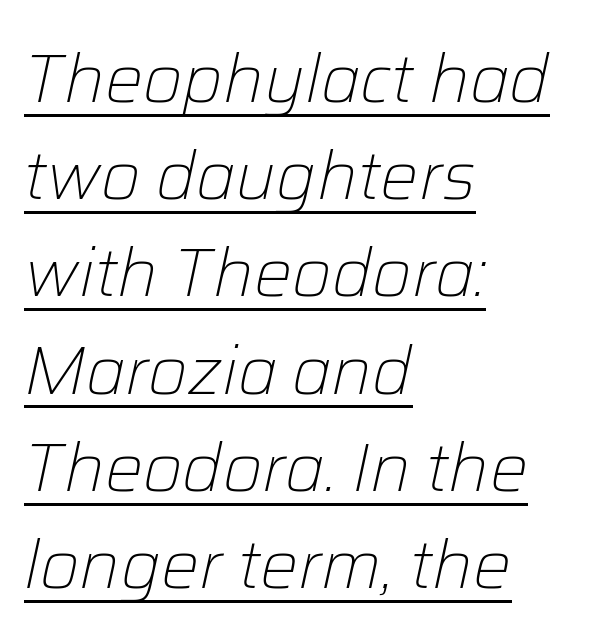
Weight: regular or lighter. Here the glyphs are tracked normally, forming tight word shapes. Every row of glyphs begins at an identical x-position on the left. Slanted lettering throughout.
